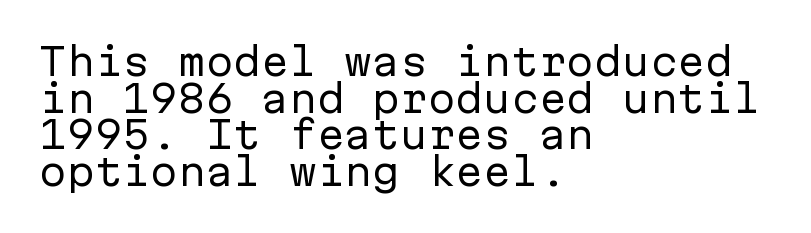
The image shows 37 px regular-weight sans-serif type, upright, monospaced; set left-aligned, tight line spacing (0.99x), normal letter spacing, not underlined; low stroke contrast and a medium x-height.
